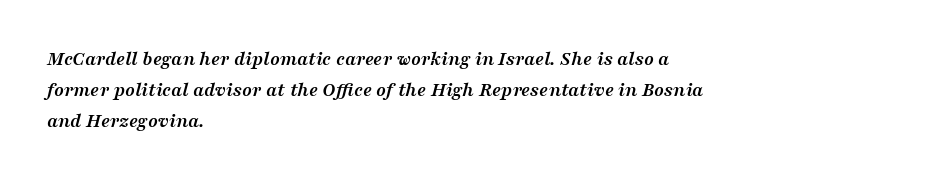
The image shows 20 px bold type, italic (leaning right); set left-aligned, normal line spacing (1.56x), normal letter spacing, not underlined.
